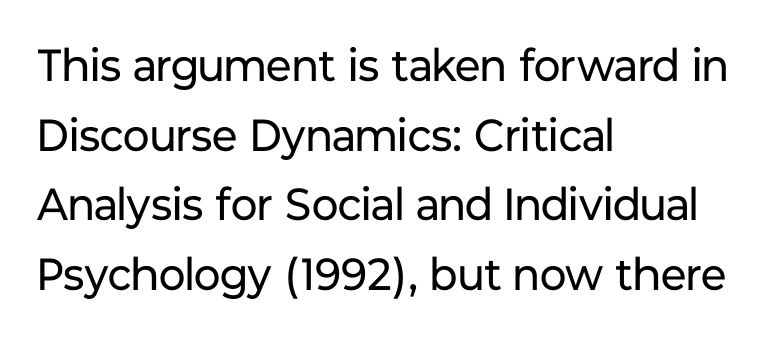
Proportional: the letters do not fall into vertical columns. The letters stand straight up with perfectly vertical stems. These lines sit exactly where default settings would place them. Decoration check: the copy has no underline. Vertical stems look standard width or narrower in stroke.
